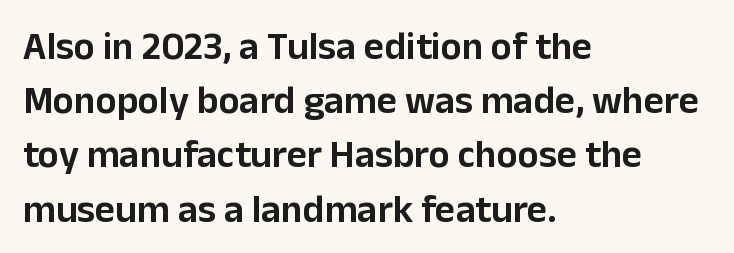
{"serif": "no", "italic": "no", "width": "normal", "stroke_contrast": "low", "x_height": "medium", "monospaced": "no", "underline": "no", "align": "left", "line_spacing": "normal", "line_spacing_ratio": 1.39, "letter_spacing": "normal", "letter_spacing_em": 0.0, "glyph_px": 39}
